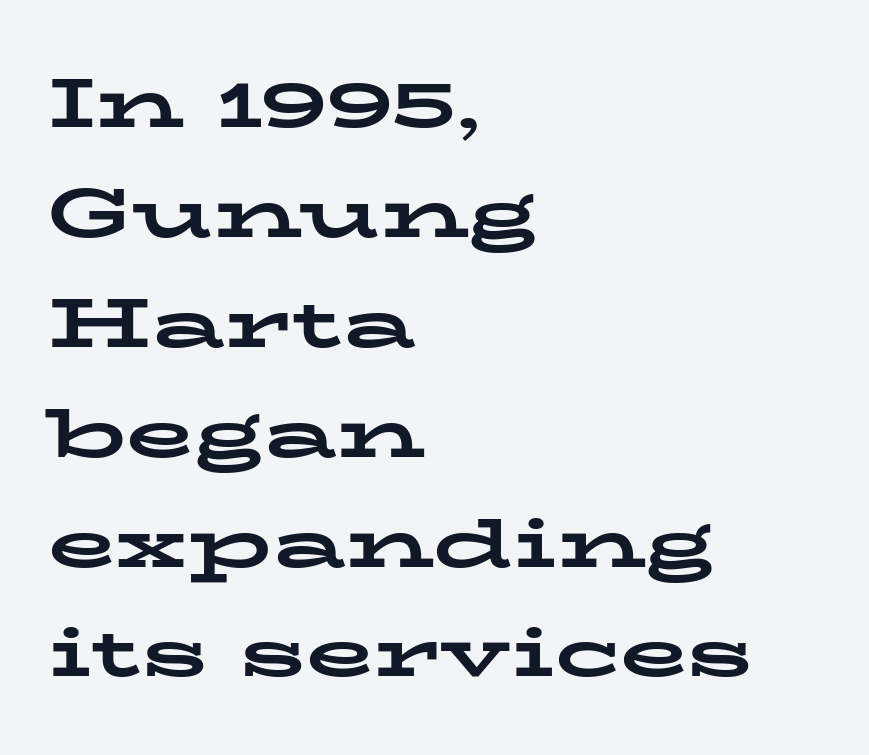
Q: Is the text bold? A: Yes.
Q: Is the text italic (slanted)? A: No, it is upright.
Q: Is the typeface a serif or a sans-serif typeface? A: Serif.
Q: Is the text underlined? A: No.
Q: How is the paragraph aligned? A: Left-aligned.
Q: Is the spacing between letters normal or unusually wide? A: Normal.
Q: Is the spacing between lines tight, normal or loose? A: Normal.
Q: Width (condensed, normal, or wide)? A: Wide.
Q: Stroke contrast? A: Low.
Q: x-height? A: Medium.
Q: Monospaced? A: No.
